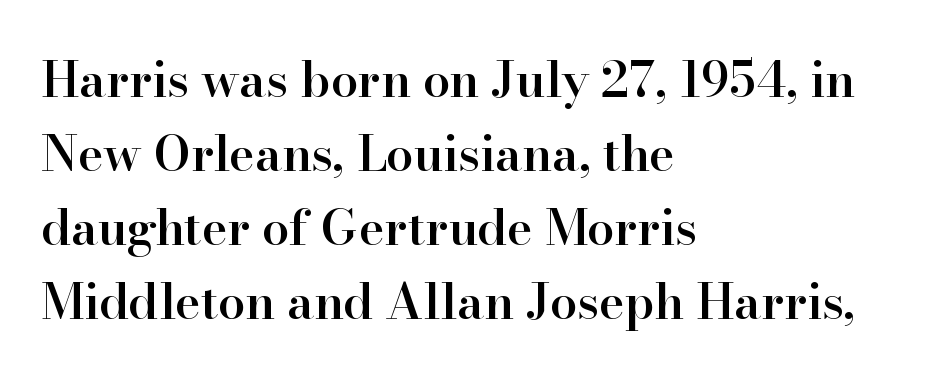
The image shows 49 px semibold serif type, upright; set left-aligned, normal line spacing (1.51x), normal letter spacing, not underlined; high stroke contrast and a small x-height.
